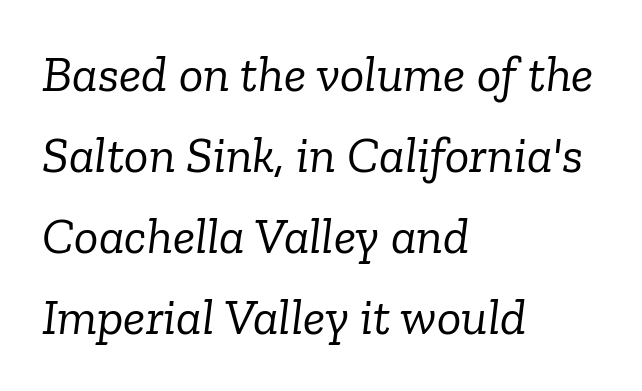
The image shows 51 px light serif type, italic (leaning right); set left-aligned, normal line spacing (1.59x), normal letter spacing, not underlined; low stroke contrast and a medium x-height.
